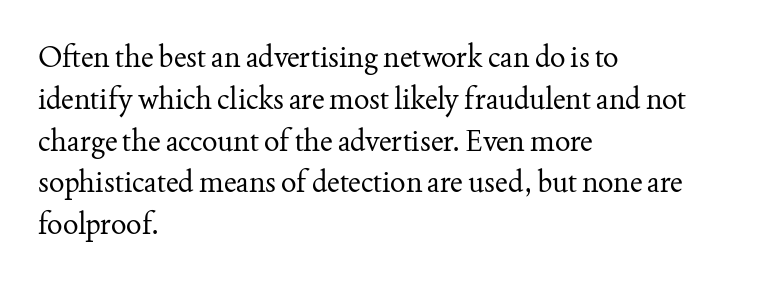
The characters are drawn with everyday or finer stroke widths. The lettering holds an erect, upright posture throughout. Regarding serifs, this sample has them. The passage shown is not underscored anywhere. Vertically, the passage feels balanced, rows spaced as you'd expect.
